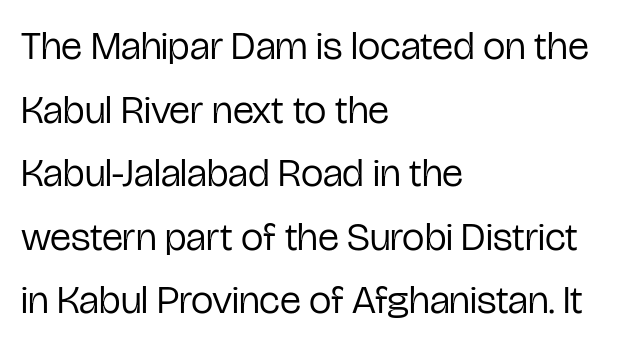
{"serif": "no", "italic": "no", "bold": "no", "weight": "regular", "width": "condensed", "stroke_contrast": "low", "x_height": "medium", "monospaced": "no", "underline": "no", "align": "left", "line_spacing": "normal", "line_spacing_ratio": 1.59, "letter_spacing": "normal", "letter_spacing_em": 0.0, "glyph_px": 40}
